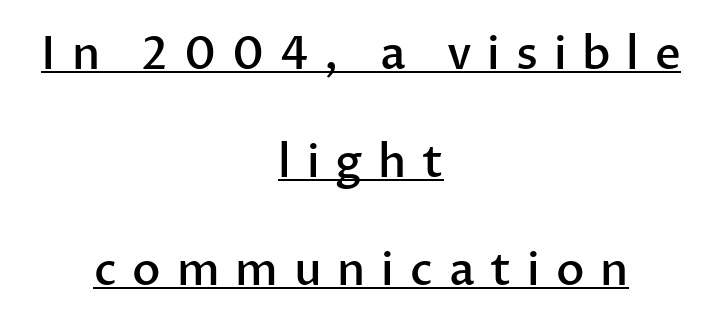
Every character sits straight up, as roman type does. How would I describe the line gaps? Wide and relaxed. The string is rendered with underlining switched on. Classification — sans serif. Spacing between characters has been opened up far beyond the box default. Caption: semibold face, moderately heavy strokes.
